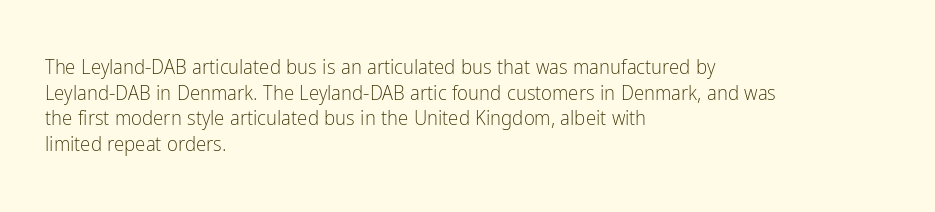
Does extra space separate the letters? No, they use regular spacing. The passage is arranged the way most books set body copy — flush left. The area under the type is left untouched. The face looks like a standard text weight, possibly lighter. Notice how the stems are strictly vertical — no italics here.
